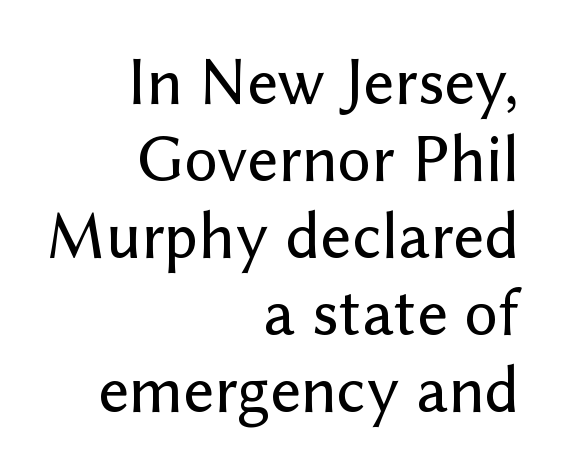
Q: Is the text italic (slanted)? A: No, it is upright.
Q: Is the typeface a serif or a sans-serif typeface? A: Sans-serif.
Q: Is the text underlined? A: No.
Q: How is the paragraph aligned? A: Right-aligned.
Q: Is the spacing between letters normal or unusually wide? A: Normal.
Q: Is the spacing between lines tight, normal or loose? A: Tight.
Q: Width (condensed, normal, or wide)? A: Normal.
Q: Stroke contrast? A: Low.
Q: x-height? A: Medium.
Q: Monospaced? A: No.
